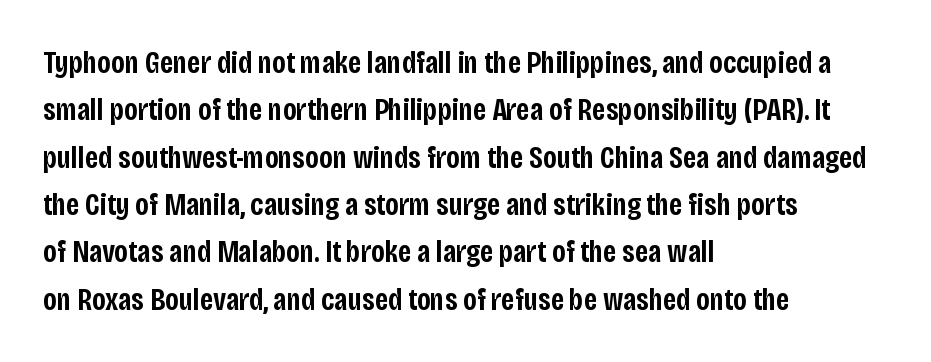
{"serif": "no", "italic": "no", "bold": "semi", "weight": "semibold", "width": "condensed", "stroke_contrast": "low", "x_height": "large", "monospaced": "no", "underline": "no", "align": "left", "line_spacing": "normal", "line_spacing_ratio": 1.48, "letter_spacing": "normal", "letter_spacing_em": 0.0, "glyph_px": 32}
